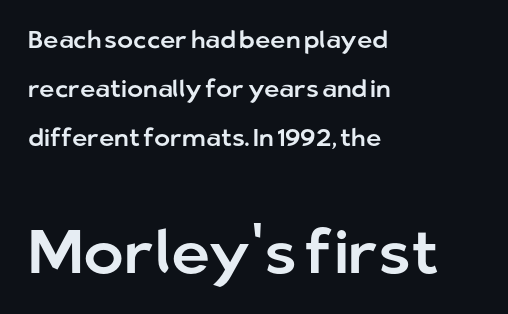
{"serif": "no", "italic": "no", "width": "normal", "stroke_contrast": "low", "x_height": "medium", "monospaced": "no", "underline": "no", "align": "left", "line_spacing": "loose", "line_spacing_ratio": 2.04, "letter_spacing": "normal", "letter_spacing_em": 0.0, "larger_block": "second", "size_ratio": 2.54, "glyph_px": 61}
